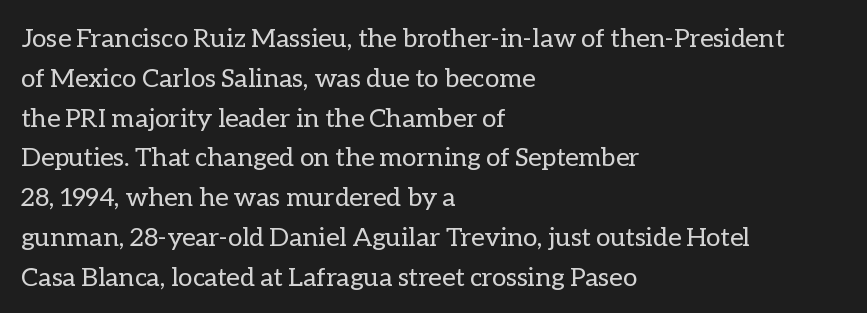
Q: Is the text bold? A: No.
Q: Is the text italic (slanted)? A: No, it is upright.
Q: Is the text underlined? A: No.
Q: How is the paragraph aligned? A: Left-aligned.
Q: Is the spacing between letters normal or unusually wide? A: Normal.
Q: Is the spacing between lines tight, normal or loose? A: Normal.
